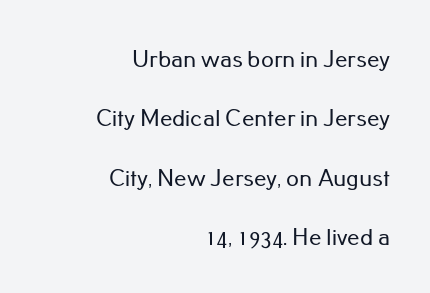
Q: Is the text italic (slanted)? A: No, it is upright.
Q: Is the text underlined? A: No.
Q: How is the paragraph aligned? A: Right-aligned.
Q: Is the spacing between letters normal or unusually wide? A: Normal.
Q: Is the spacing between lines tight, normal or loose? A: Loose.
